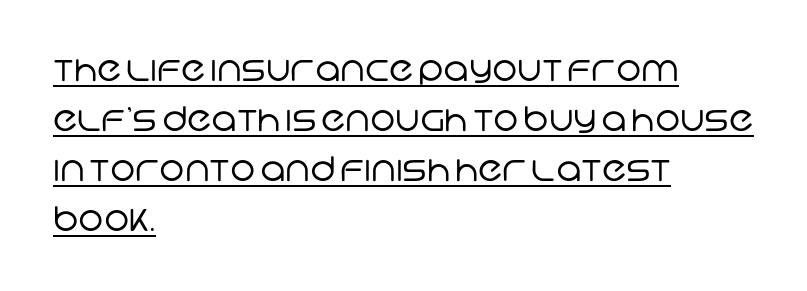
Left-aligned paragraph, ragged on the right. How are the letters spaced? Ordinarily, with no added tracking. Students, observe the line beneath the letters — that is underlining. The line-height multiplier appears to be the usual default. The characters display no serif detailing; their extremities are plain. Unbolded letterforms with no extra heft.
